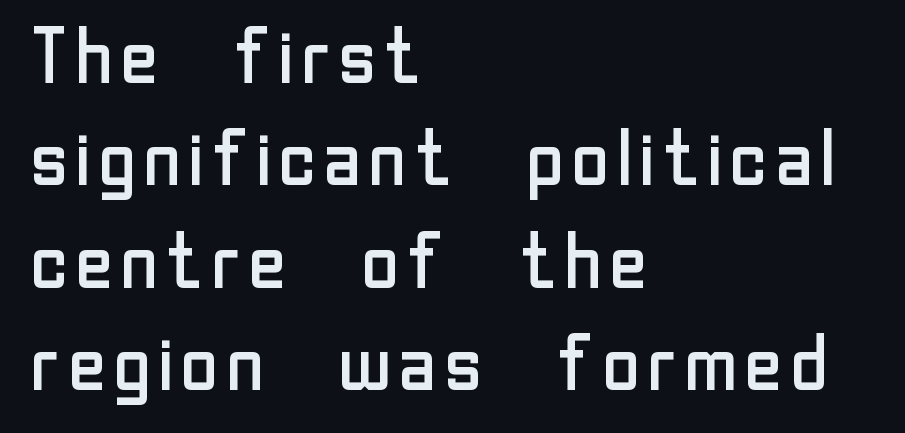
The passage shown is not underscored anywhere. Varying glyph widths throughout — classic text-font behaviour. Notice how the stems are strictly vertical — no italics here. Nothing unusual about the tracking: characters are spaced as the font intends. One-word summary of the alignment: left. These lines are composed in type without serifs.
